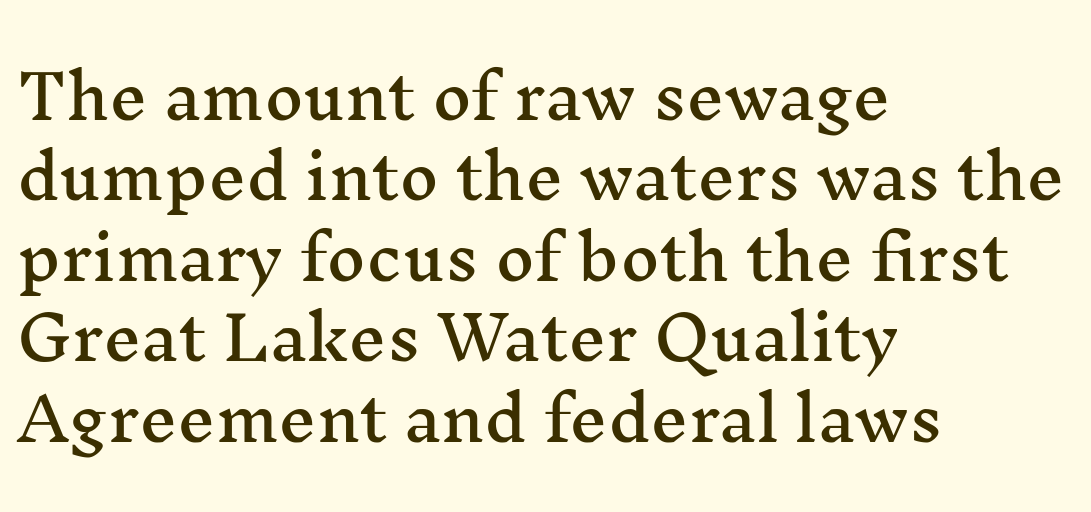
Each new line begins a customary step beneath the previous one. Letters rest on an invisible, unmarked baseline. Default kerning and tracking; the words read as compact shapes. This is the regular roman posture of the typeface.
